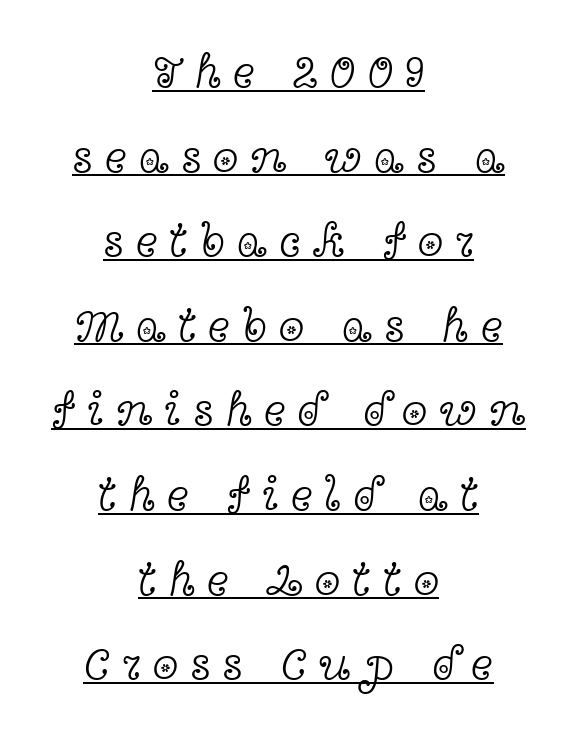
Horizontal alignment here is central, giving a formal, balanced look. You could not count columns in this text — the font is proportionally spaced. The font is comparable to plain body text, perhaps lighter.
